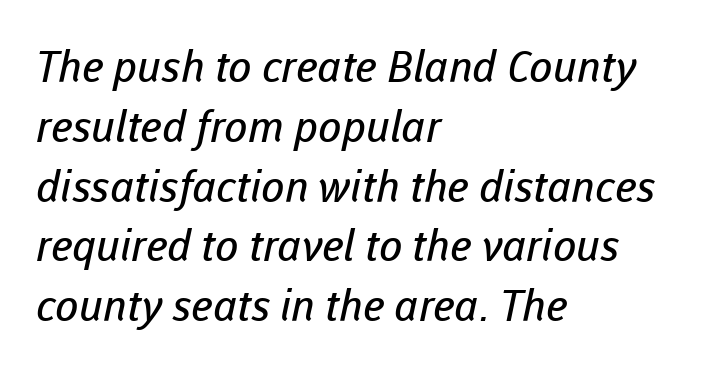
The passage shown is not underscored anywhere. The rag falls on the right side of this text block. This sample uses a sans-serif face. If you measured baseline to baseline, you'd find a middling distance. Is this a fixed-width face? No — the glyphs have proportional, varying widths.
